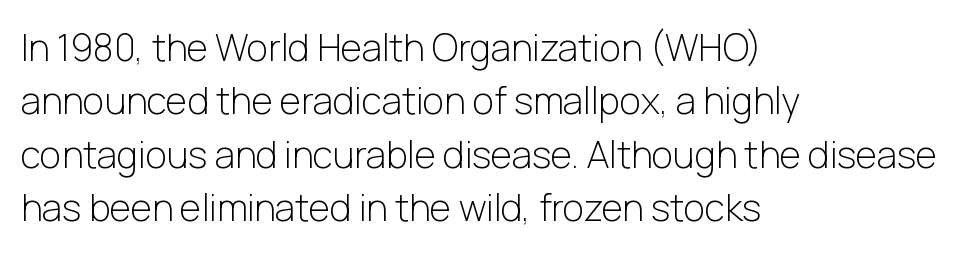
Q: Is the text bold? A: No.
Q: Is the text italic (slanted)? A: No, it is upright.
Q: Is the typeface a serif or a sans-serif typeface? A: Sans-serif.
Q: Is the text underlined? A: No.
Q: How is the paragraph aligned? A: Left-aligned.
Q: Is the spacing between letters normal or unusually wide? A: Normal.
Q: Is the spacing between lines tight, normal or loose? A: Normal.
Q: Width (condensed, normal, or wide)? A: Normal.
Q: Stroke contrast? A: Low.
Q: x-height? A: Medium.
Q: Monospaced? A: No.
